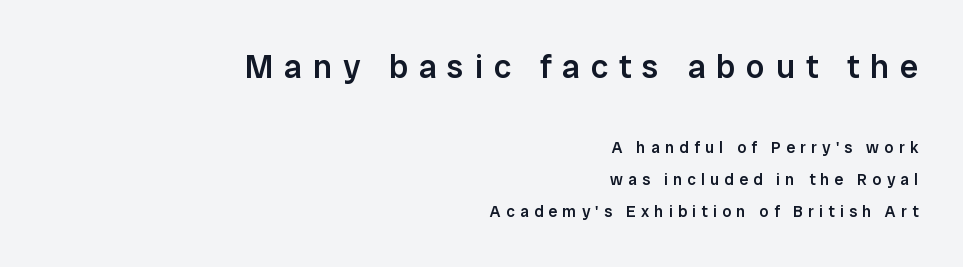
The type family on display is of the sans-serif kind. Varying glyph widths throughout — classic text-font behaviour. The tracking jumps out immediately: characters are airy and widely separated. Has an underline been added? It has not. A fair bit of extra ink — the face is semibold, not bold.
